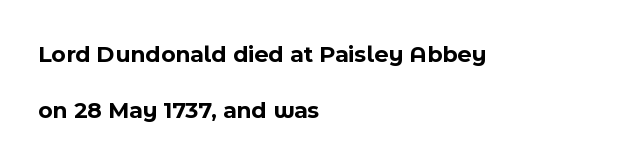
Q: Is the text bold? A: Yes.
Q: Is the text italic (slanted)? A: No, it is upright.
Q: Is the text underlined? A: No.
Q: How is the paragraph aligned? A: Left-aligned.
Q: Is the spacing between letters normal or unusually wide? A: Normal.
Q: Is the spacing between lines tight, normal or loose? A: Loose.
